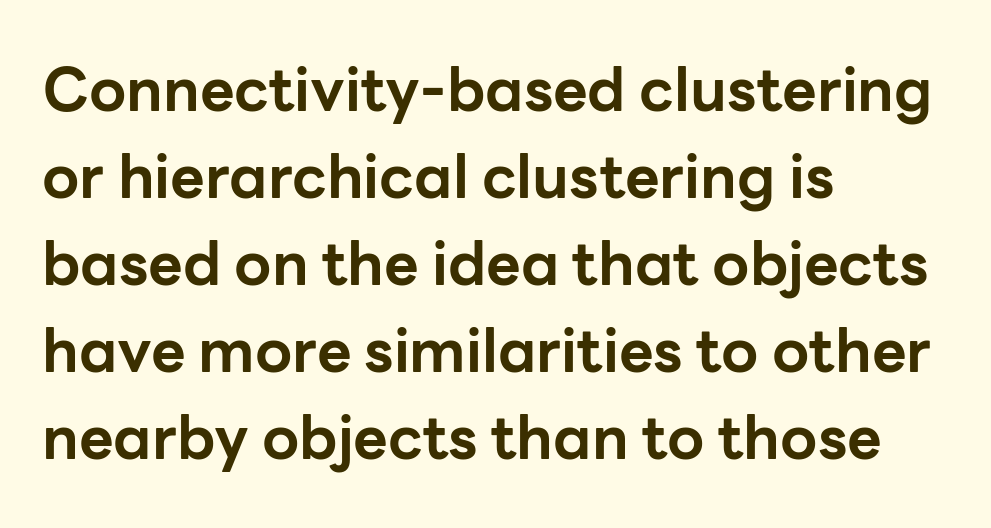
{"serif": "no", "italic": "no", "bold": "yes", "weight": "bold", "width": "normal", "stroke_contrast": "low", "x_height": "medium", "monospaced": "no", "underline": "no", "align": "left", "line_spacing": "normal", "line_spacing_ratio": 1.45, "letter_spacing": "normal", "letter_spacing_em": 0.0, "glyph_px": 60}
